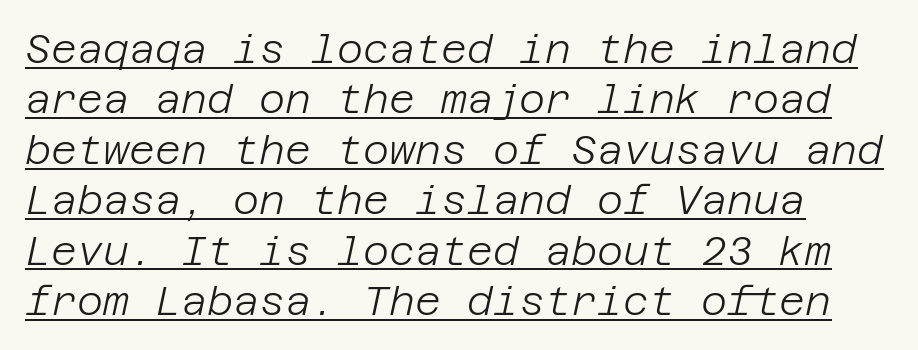
Q: Is the text bold? A: No.
Q: Is the text italic (slanted)? A: Yes, it leans right by about 12 degrees.
Q: Is the text underlined? A: Yes.
Q: How is the paragraph aligned? A: Left-aligned.
Q: Is the spacing between letters normal or unusually wide? A: Normal.
Q: Is the spacing between lines tight, normal or loose? A: Normal.
Q: Width (condensed, normal, or wide)? A: Normal.
Q: Stroke contrast? A: Low.
Q: x-height? A: Large.
